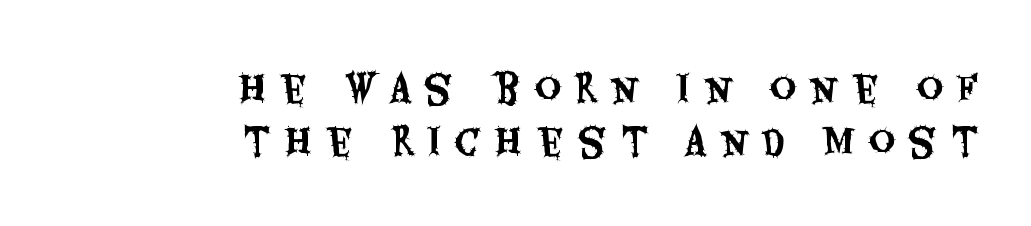
The image shows 36 px condensed sans-serif type, upright; set right-aligned, normal line spacing (1.48x), unusually wide letter spacing (+0.39 em), not underlined; medium stroke contrast and a large x-height.
